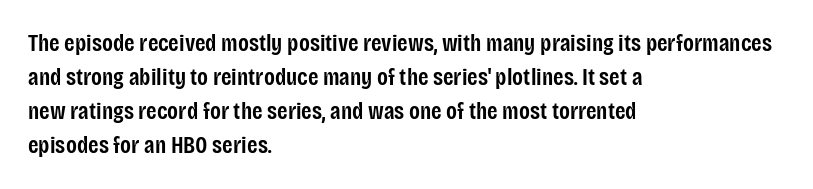
{"italic": "no", "bold": "semi", "underline": "no", "align": "left", "line_spacing": "normal", "line_spacing_ratio": 1.42, "letter_spacing": "normal", "letter_spacing_em": 0.0, "glyph_px": 24}
